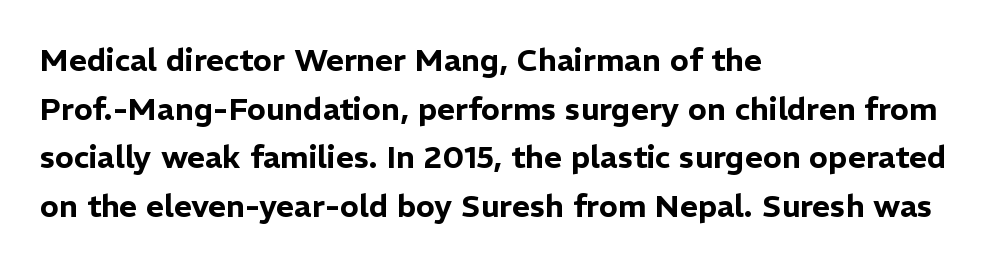
Nope, no serifs anywhere on these letters. The letters stand upright; this is a roman face. These lines sit exactly where default settings would place them. The zone under the glyphs is completely vacant. Does extra space separate the letters? No, they use regular spacing.
